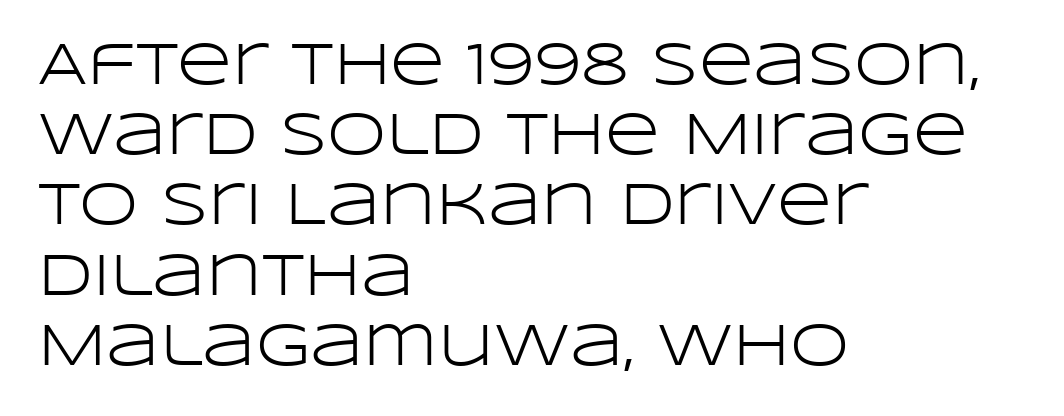
The image shows 60 px light, wide sans-serif type, upright; set left-aligned, line spacing 1.17x, normal letter spacing, not underlined; low stroke contrast and a large x-height.
